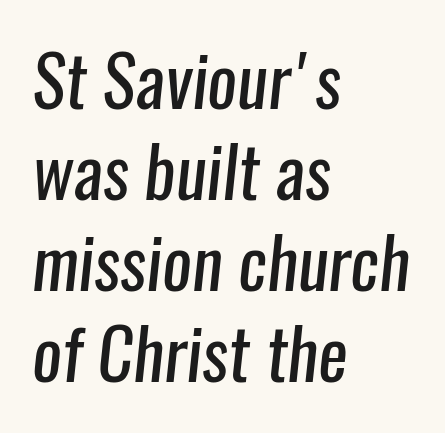
Looks like regular typesetting: each glyph gets only the width it needs. Is this a sans? Yes — the strokes have no serifs. Nobody drew a line under any word here. Is this a heavy cut? Hardly; it is regular or lighter. If you drew a ruler down the left edge, every line would touch it.
